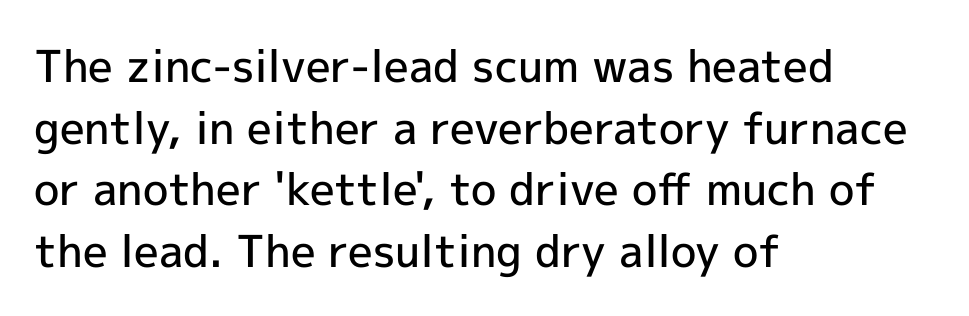
Beneath every word, the page is bare. This rendering leaves character spacing at its baseline value. Unlike italic type, these characters show no tilt at all. Semibold letterforms, between regular and bold. Is there much room between lines? A standard amount, neither cramped nor airy.
